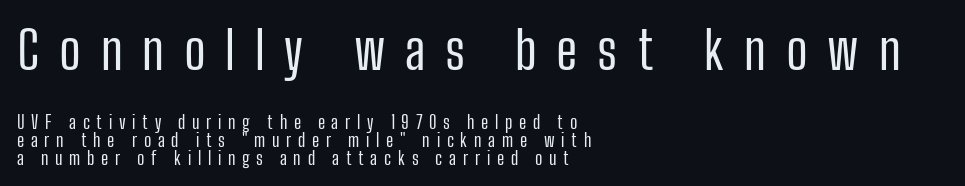
{"serif": "no", "italic": "no", "bold": "no", "weight": "regular", "width": "condensed", "stroke_contrast": "low", "x_height": "medium", "monospaced": "no", "underline": "no", "align": "left", "line_spacing": "tight", "line_spacing_ratio": 0.98, "letter_spacing": "wide", "letter_spacing_em": 0.37, "larger_block": "first", "size_ratio": 2.94, "glyph_px": 53}
